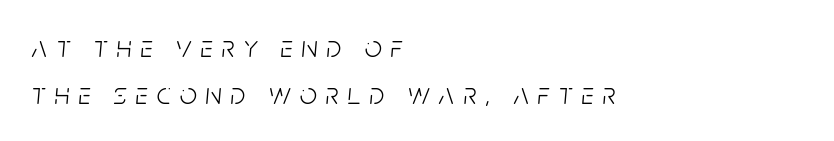
{"italic": "yes", "lean": "right", "slant_degrees": 5, "bold": "no", "weight": "light", "width": "condensed", "stroke_contrast": "low", "x_height": "large", "monospaced": "no", "underline": "no", "align": "left", "line_spacing": "normal", "line_spacing_ratio": 1.58, "letter_spacing": "wide", "letter_spacing_em": 0.3, "glyph_px": 30}
